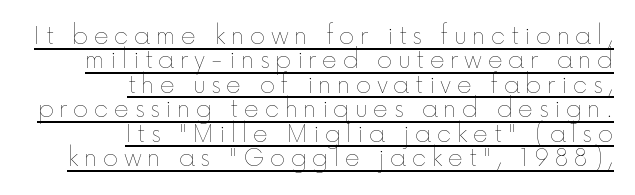
{"italic": "no", "bold": "no", "underline": "yes", "align": "right", "line_spacing": "tight", "line_spacing_ratio": 1.06, "letter_spacing": "wide", "letter_spacing_em": 0.24, "glyph_px": 23}
